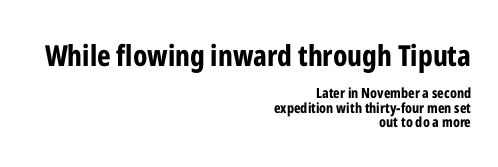
{"serif": "no", "italic": "no", "bold": "yes", "weight": "bold", "width": "condensed", "stroke_contrast": "low", "x_height": "medium", "monospaced": "no", "underline": "no", "align": "right", "line_spacing": "tight", "line_spacing_ratio": 1.01, "letter_spacing": "normal", "letter_spacing_em": 0.0, "larger_block": "first", "size_ratio": 2.07, "glyph_px": 29}
